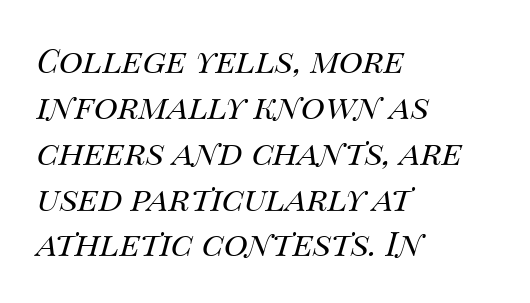
Q: Is the text bold? A: No.
Q: Is the text italic (slanted)? A: Yes, it leans right by about 14 degrees.
Q: Is the text underlined? A: No.
Q: How is the paragraph aligned? A: Left-aligned.
Q: Is the spacing between letters normal or unusually wide? A: Normal.
Q: Is the spacing between lines tight, normal or loose? A: Normal.
Q: Width (condensed, normal, or wide)? A: Normal.
Q: Stroke contrast? A: Medium.
Q: x-height? A: Large.
Q: Monospaced? A: No.
